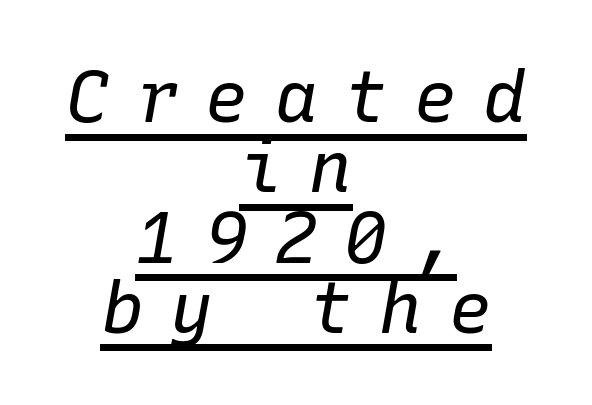
The image shows 71 px regular-weight type, italic (leaning right), monospaced; set centered, tight line spacing (0.99x), unusually wide letter spacing (+0.38 em), underlined; low stroke contrast and a medium x-height.
